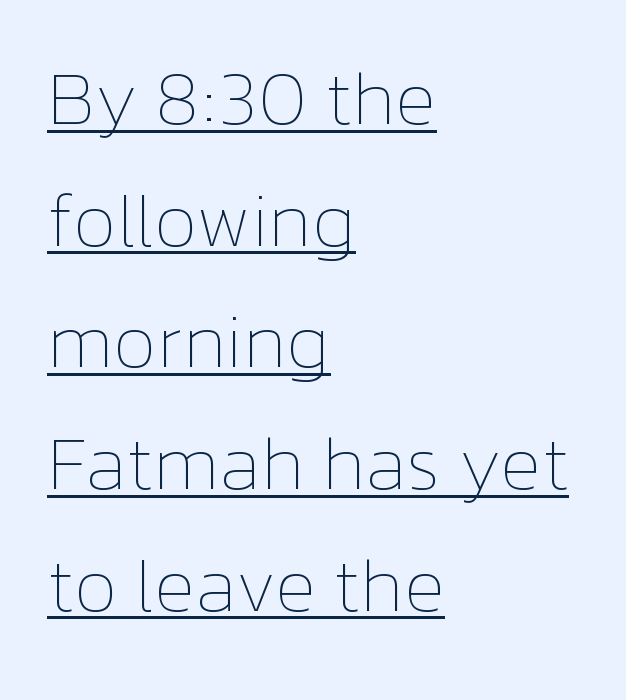
Q: Is the text bold? A: No.
Q: Is the text italic (slanted)? A: No, it is upright.
Q: Is the text underlined? A: Yes.
Q: How is the paragraph aligned? A: Left-aligned.
Q: Is the spacing between letters normal or unusually wide? A: Normal.
Q: Is the spacing between lines tight, normal or loose? A: Normal.
Q: Width (condensed, normal, or wide)? A: Normal.
Q: Stroke contrast? A: Low.
Q: x-height? A: Medium.
Q: Monospaced? A: No.
